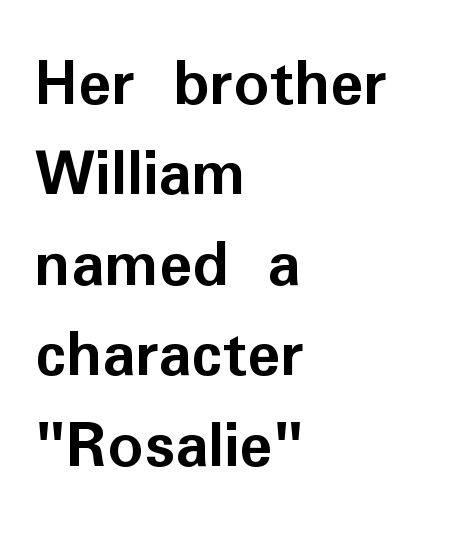
Q: Is the text bold? A: Yes.
Q: Is the text italic (slanted)? A: No, it is upright.
Q: Is the typeface a serif or a sans-serif typeface? A: Sans-serif.
Q: Is the text underlined? A: No.
Q: How is the paragraph aligned? A: Left-aligned.
Q: Is the spacing between letters normal or unusually wide? A: Normal.
Q: Is the spacing between lines tight, normal or loose? A: Normal.
Q: Width (condensed, normal, or wide)? A: Normal.
Q: Stroke contrast? A: Low.
Q: x-height? A: Medium.
Q: Monospaced? A: No.
